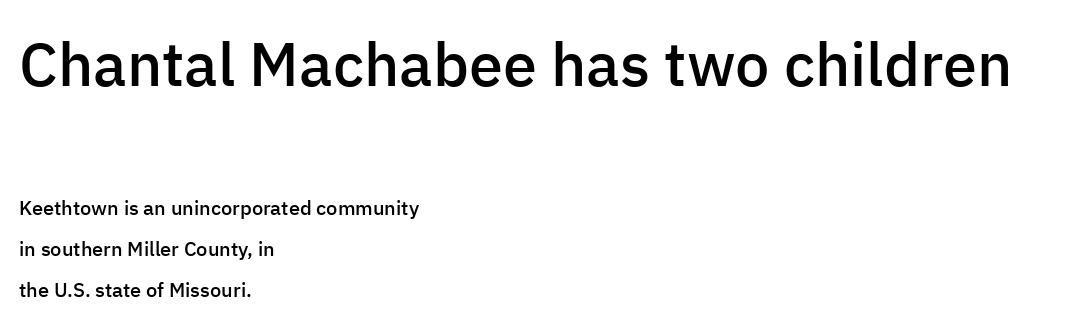
The face used here is proportionally spaced, like ordinary book or web type. Which of the two is more prominent by size? The first, at the top. Successive baselines arrive slowly, with a big drop between each. Glyph-to-glyph distance matches everyday printed text.
